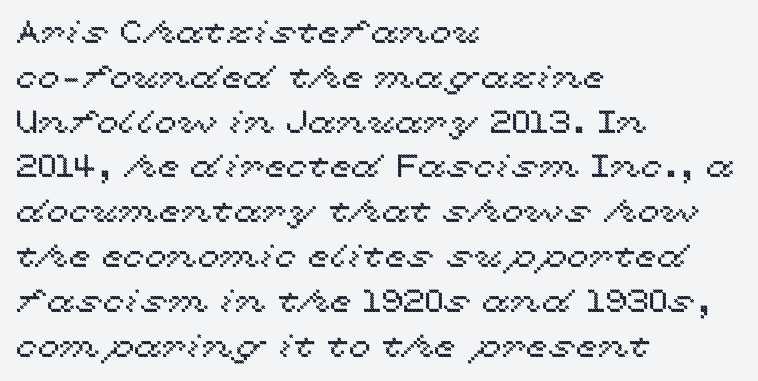
{"width": "wide", "x_height": "medium", "monospaced": "no", "underline": "no", "align": "left", "line_spacing": "normal", "line_spacing_ratio": 1.4, "letter_spacing": "normal", "letter_spacing_em": 0.0, "glyph_px": 32}
